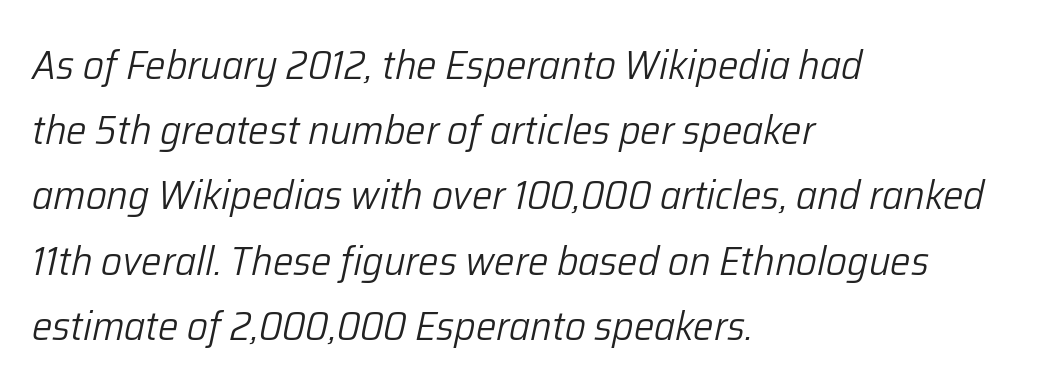
{"italic": "yes", "lean": "right", "slant_degrees": 12, "bold": "no", "weight": "light", "width": "normal", "stroke_contrast": "low", "x_height": "medium", "monospaced": "no", "underline": "no", "align": "left", "line_spacing": "normal", "line_spacing_ratio": 1.59, "letter_spacing": "normal", "letter_spacing_em": 0.0, "glyph_px": 41}
